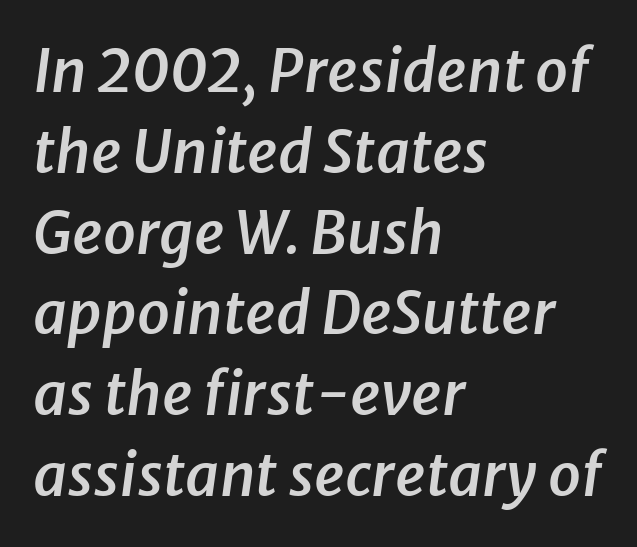
Italic: yes, the glyphs are oblique. The characters look somewhat weighty, a semibold short of true bold. Every row of glyphs begins at an identical x-position on the left. These lines keep a tight, regular rhythm from letter to letter. What's the leading like? Ordinary, nothing unusual. Any mark beneath the type? The region is blank.
